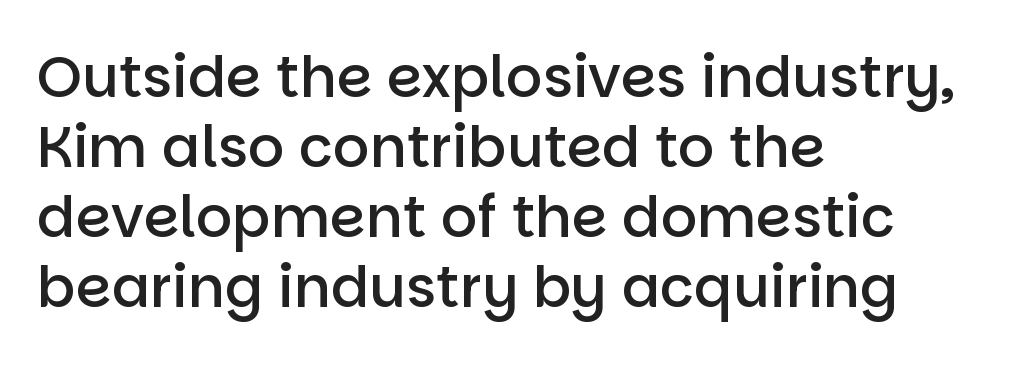
Nobody drew a line under any word here. The rag falls on the right side of this text block. You could not count columns in this text — the font is proportionally spaced. Firm but not heavy-handed strokes: this text is semibold. The typeface chosen for these lines omits serifs. The line texture is even and compact thanks to regular tracking.
